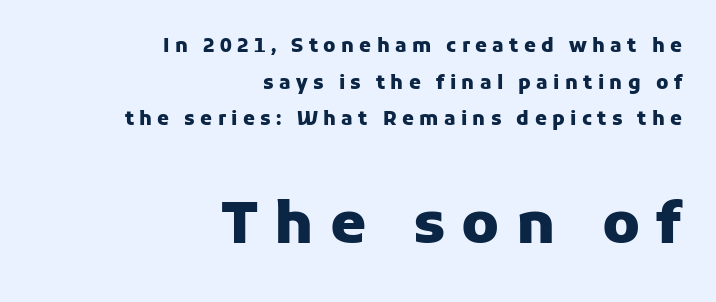
The image shows 58 px heavy sans-serif type, upright; set right-aligned, loose line spacing (1.93x), unusually wide letter spacing (+0.28 em), not underlined; the second (bottom) block is 3.05x larger; low stroke contrast and a medium x-height.
